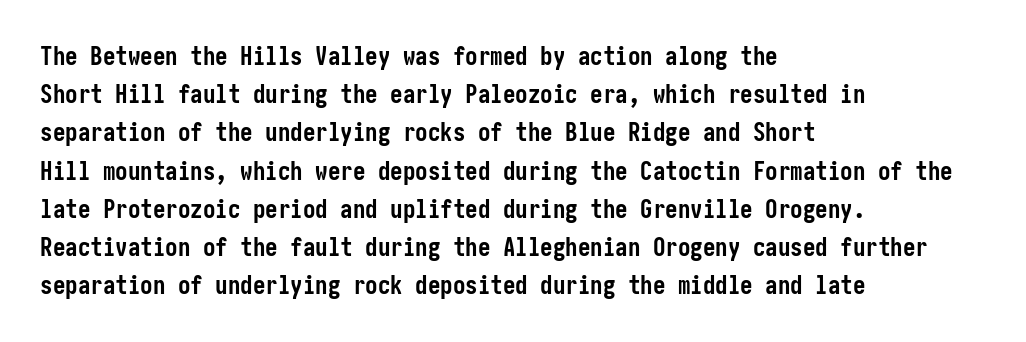
Lines of text with bare space underneath. Quick note: interline space is typical. The line texture is even and compact thanks to regular tracking. The letters stand straight up with perfectly vertical stems. I'd describe the lettering as bold — thick and assertive.
